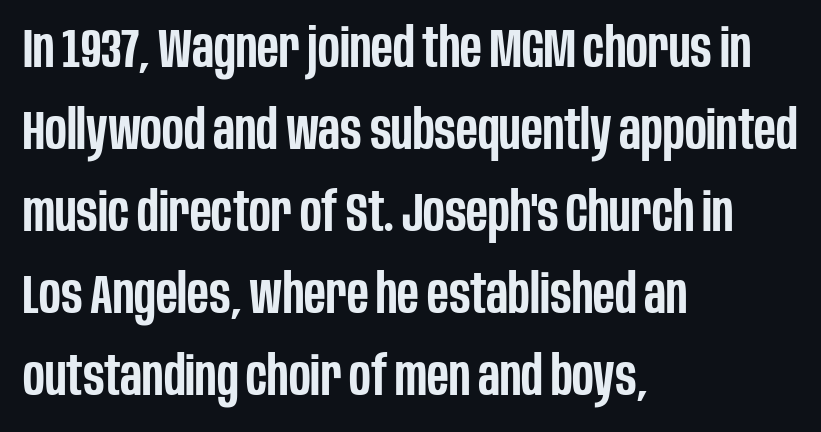
Q: Is the text bold? A: Semi-bold.
Q: Is the text italic (slanted)? A: No, it is upright.
Q: Is the typeface a serif or a sans-serif typeface? A: Sans-serif.
Q: Is the text underlined? A: No.
Q: How is the paragraph aligned? A: Left-aligned.
Q: Is the spacing between letters normal or unusually wide? A: Normal.
Q: Is the spacing between lines tight, normal or loose? A: Normal.
Q: Width (condensed, normal, or wide)? A: Condensed.
Q: Stroke contrast? A: Low.
Q: x-height? A: Large.
Q: Monospaced? A: No.
